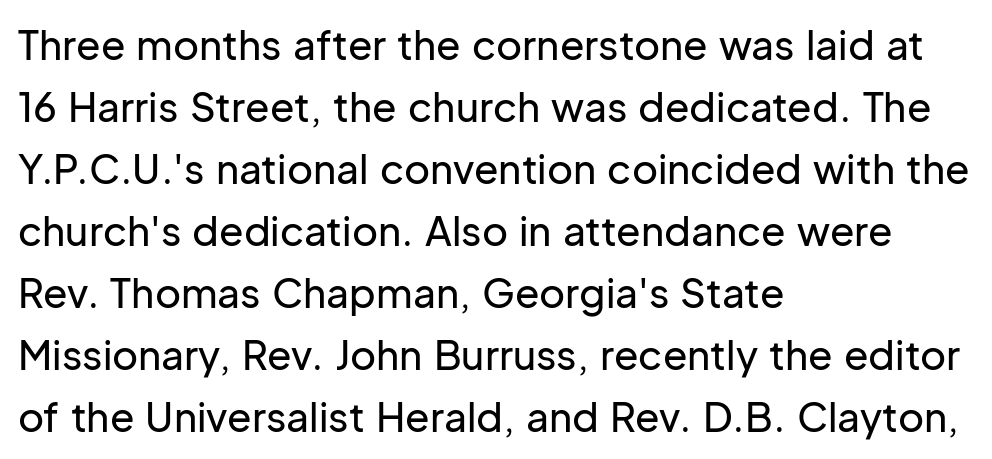
The image shows 40 px sans-serif type, upright; set left-aligned, normal line spacing (1.55x), normal letter spacing, not underlined; low stroke contrast and a medium x-height.
